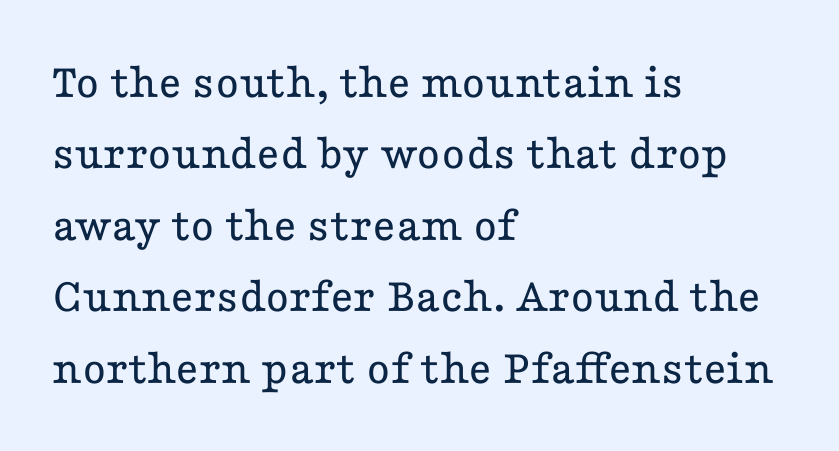
The image shows 50 px regular-weight, wide serif type, upright; set left-aligned, normal line spacing (1.43x), normal letter spacing, not underlined; low stroke contrast and a medium x-height.
